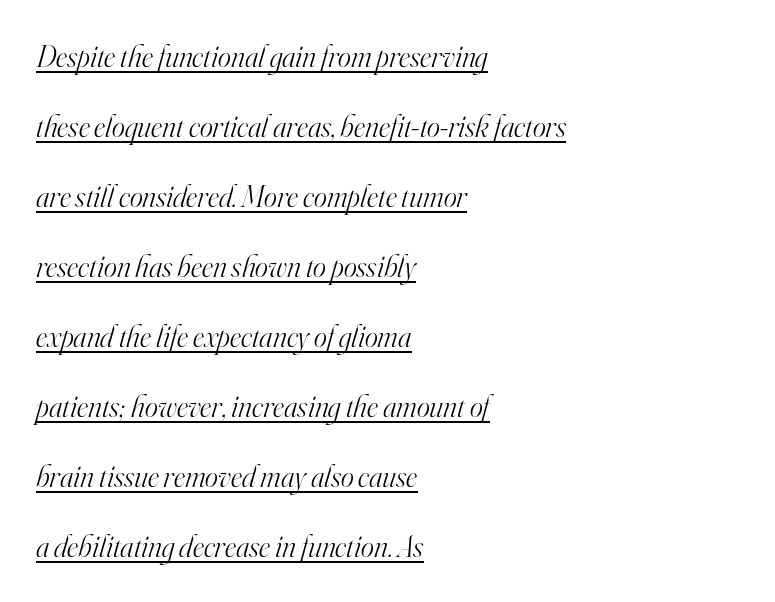
Standard letterfit; no display-style spreading of the glyphs. Horizontal alignment here is leftward, the default for most running prose. You could not count columns in this text — the font is proportionally spaced. Students, observe: this is what heavily led, spacious text looks like.
